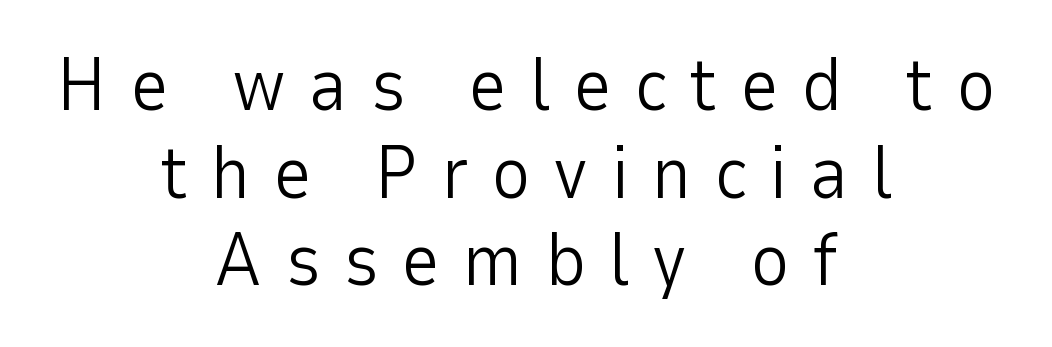
The image shows 75 px light sans-serif type, upright; set centered, line spacing 1.17x, unusually wide letter spacing (+0.3 em), not underlined; low stroke contrast and a medium x-height.
